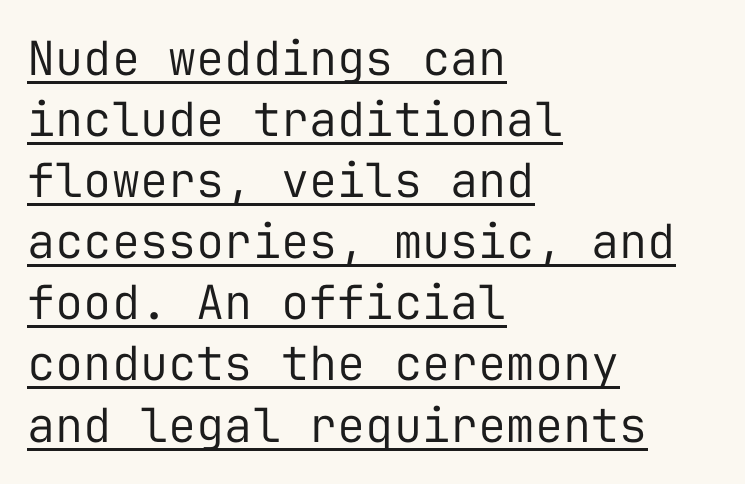
Q: Is the text bold? A: No.
Q: Is the text italic (slanted)? A: No, it is upright.
Q: Is the typeface a serif or a sans-serif typeface? A: Sans-serif.
Q: Is the text underlined? A: Yes.
Q: How is the paragraph aligned? A: Left-aligned.
Q: Is the spacing between letters normal or unusually wide? A: Normal.
Q: Is the spacing between lines tight, normal or loose? A: Normal.
Q: Width (condensed, normal, or wide)? A: Normal.
Q: Stroke contrast? A: Low.
Q: x-height? A: Medium.
Q: Monospaced? A: Yes.
